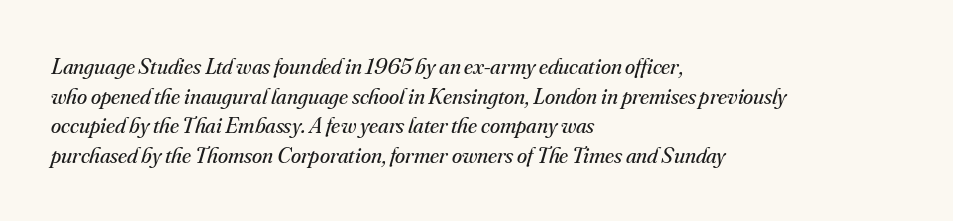
This sample uses plain, unmodified letter spacing. Notice how descenders clear the ascenders below comfortably — that's standard leading. Plain, unruled lines of type. These glyphs show unthickened strokes, regular width or finer. Notice how the stems are inclined rather than vertical — that's the hallmark of italics. This rendering uses left alignment, leaving the right contour irregular.
